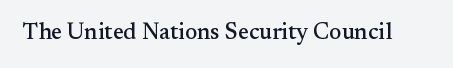
The image shows 23 px text type, upright; set normal letter spacing, not underlined.
